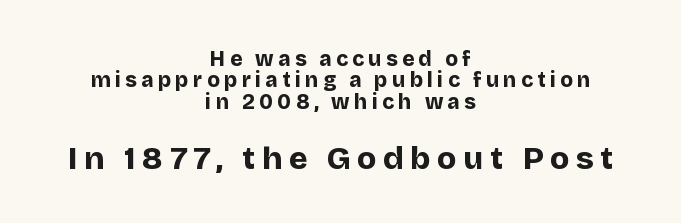
{"serif": "no", "italic": "no", "bold": "yes", "weight": "bold", "width": "normal", "stroke_contrast": "low", "x_height": "large", "monospaced": "no", "underline": "no", "align": "center", "line_spacing": "tight", "line_spacing_ratio": 1.02, "letter_spacing": "wide", "letter_spacing_em": 0.2, "larger_block": "second", "size_ratio": 1.52, "glyph_px": 32}
